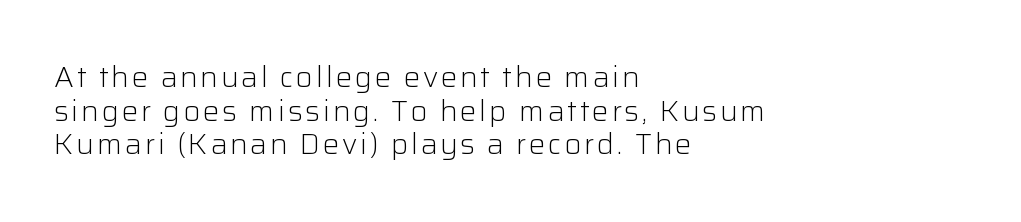
Q: Is the text bold? A: No.
Q: Is the text italic (slanted)? A: No, it is upright.
Q: Is the typeface a serif or a sans-serif typeface? A: Sans-serif.
Q: Is the text underlined? A: No.
Q: How is the paragraph aligned? A: Left-aligned.
Q: Width (condensed, normal, or wide)? A: Normal.
Q: Stroke contrast? A: Low.
Q: x-height? A: Medium.
Q: Monospaced? A: No.
